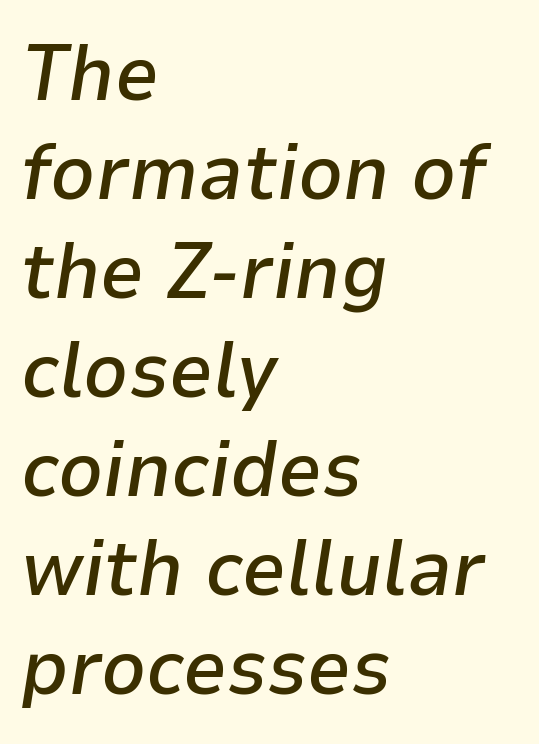
{"italic": "yes", "lean": "right", "slant_degrees": 9, "bold": "semi", "weight": "semibold", "width": "normal", "stroke_contrast": "low", "x_height": "medium", "monospaced": "no", "underline": "no", "align": "left", "line_spacing": "normal", "line_spacing_ratio": 1.27, "letter_spacing": "normal", "letter_spacing_em": 0.0, "glyph_px": 78}
